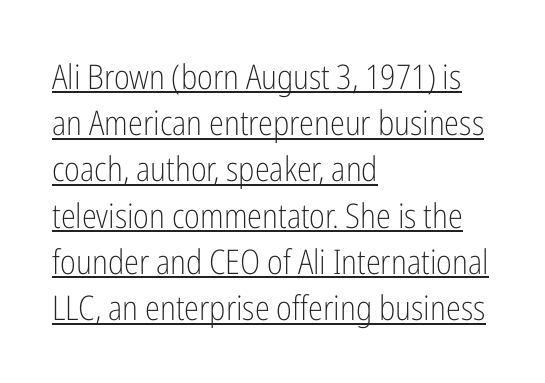
{"serif": "no", "italic": "no", "bold": "no", "weight": "light", "width": "condensed", "stroke_contrast": "low", "x_height": "medium", "monospaced": "no", "underline": "yes", "align": "left", "line_spacing": "normal", "line_spacing_ratio": 1.36, "letter_spacing": "normal", "letter_spacing_em": 0.0, "glyph_px": 34}
